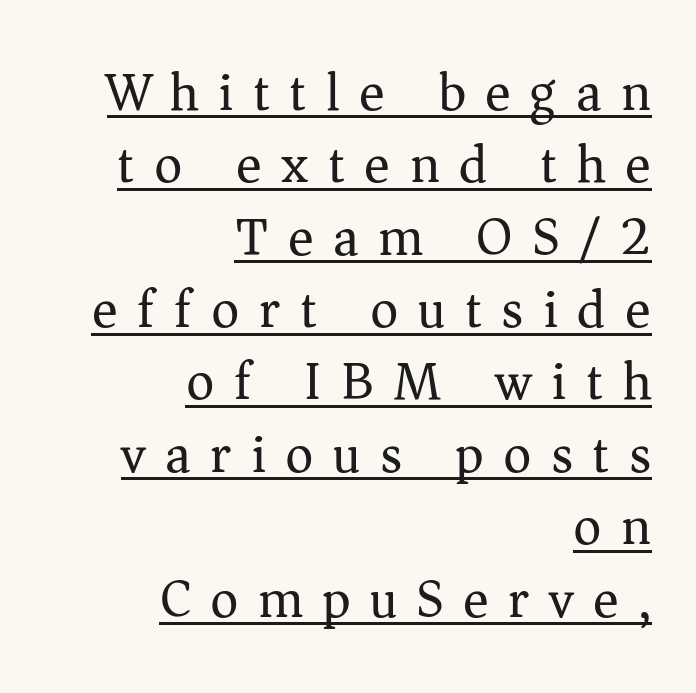
The image shows 54 px regular-weight serif type, upright; set right-aligned, normal line spacing (1.34x), unusually wide letter spacing (+0.36 em), underlined; medium stroke contrast and a medium x-height.
